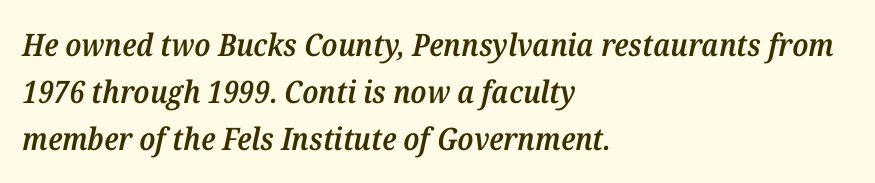
Q: Is the text bold? A: Semi-bold.
Q: Is the text italic (slanted)? A: Yes, it leans right by about 12 degrees.
Q: Is the typeface a serif or a sans-serif typeface? A: Serif.
Q: Is the text underlined? A: No.
Q: How is the paragraph aligned? A: Left-aligned.
Q: Is the spacing between letters normal or unusually wide? A: Normal.
Q: Is the spacing between lines tight, normal or loose? A: Normal.
Q: Width (condensed, normal, or wide)? A: Normal.
Q: Stroke contrast? A: Medium.
Q: x-height? A: Medium.
Q: Monospaced? A: No.
